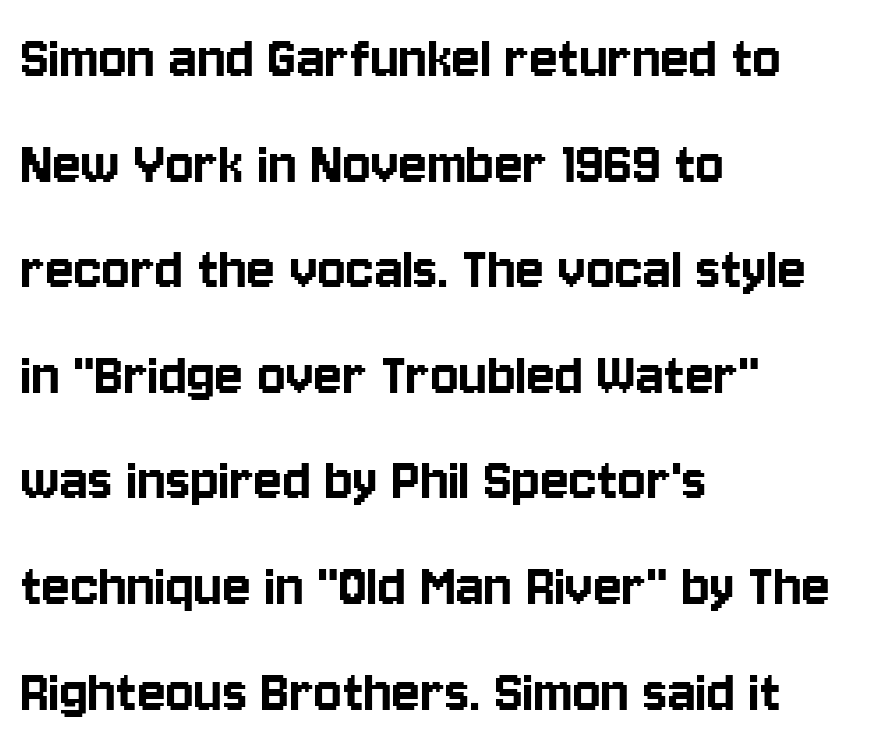
{"serif": "no", "italic": "no", "width": "condensed", "stroke_contrast": "low", "x_height": "large", "monospaced": "no", "underline": "no", "align": "left", "line_spacing": "normal", "line_spacing_ratio": 1.6, "letter_spacing": "normal", "letter_spacing_em": 0.0, "glyph_px": 66}
